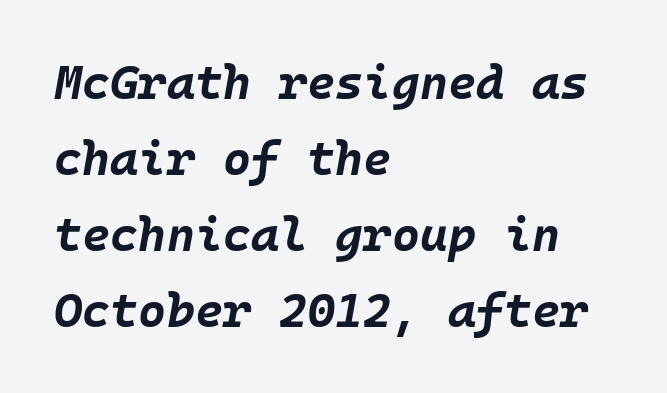
{"italic": "yes", "lean": "right", "slant_degrees": 10, "bold": "yes", "weight": "bold", "width": "normal", "stroke_contrast": "low", "x_height": "large", "underline": "no", "align": "left", "line_spacing": "normal", "line_spacing_ratio": 1.58, "letter_spacing": "normal", "letter_spacing_em": 0.0, "glyph_px": 48}
